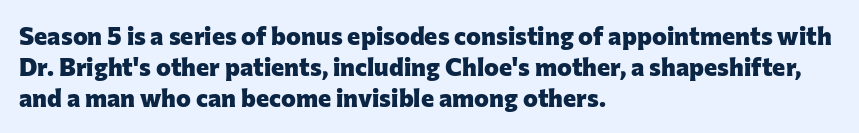
Q: Is the text bold? A: Yes.
Q: Is the text italic (slanted)? A: No, it is upright.
Q: Is the text underlined? A: No.
Q: How is the paragraph aligned? A: Left-aligned.
Q: Is the spacing between letters normal or unusually wide? A: Normal.
Q: Is the spacing between lines tight, normal or loose? A: Normal.
